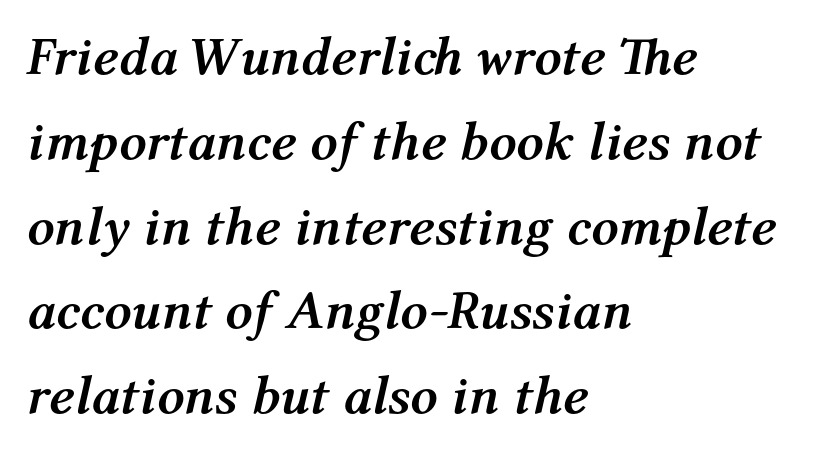
The image shows 54 px semibold type, italic (leaning right); set left-aligned, normal line spacing (1.57x), normal letter spacing, not underlined; medium stroke contrast and a medium x-height.
